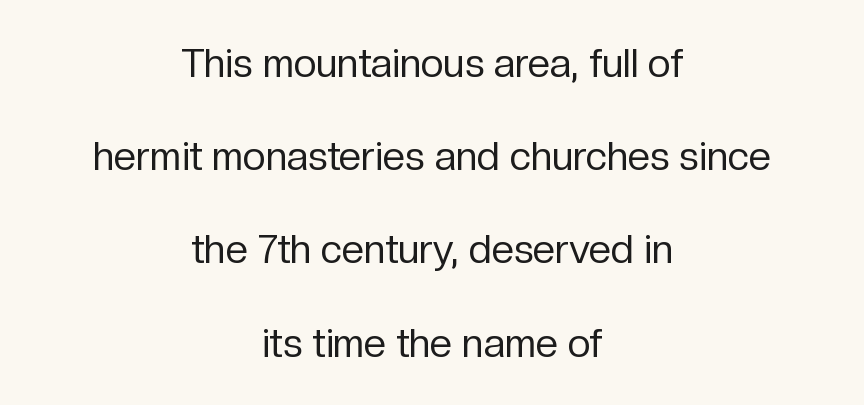
Upright lettering throughout. Tracking value appears to be zero — textbook default spacing. This sample trades compactness for vertical openness between lines. Rule under the text: the space is simply empty.
